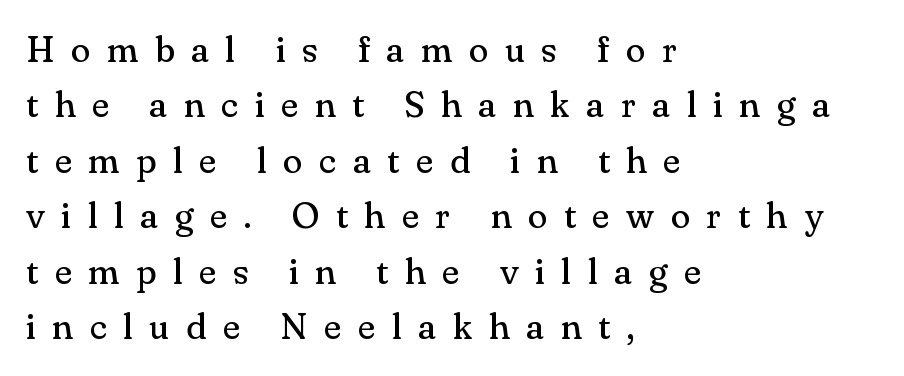
Layout note: lines flush left. This rendering employs a face with finishing strokes, i.e., a serif. This sample has the flowing, uneven cadence of proportional lettering. Between one letter and the next there's a generous, obvious gap. The space between consecutive lines is moderate. Is the type heavy? It reads as light-to-regular instead.
